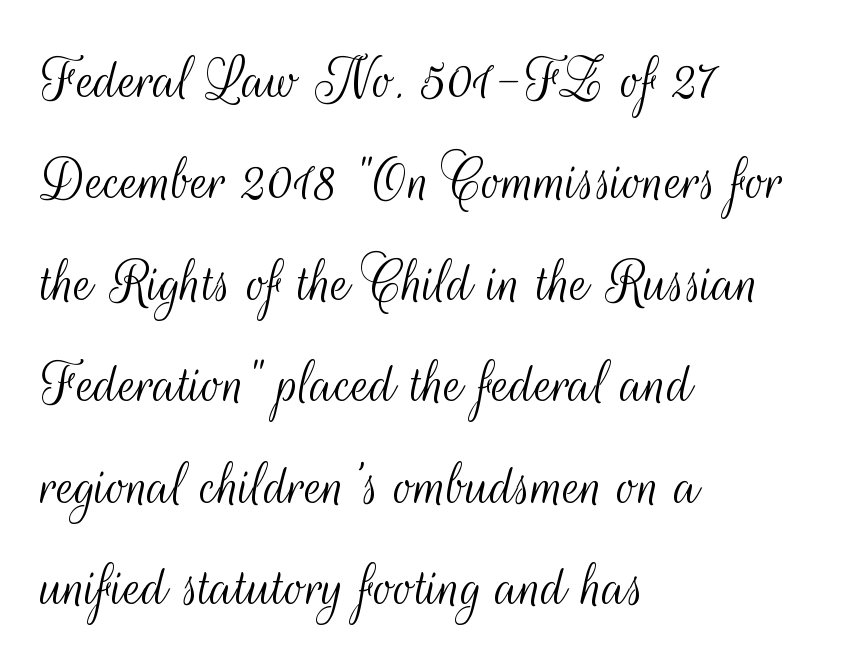
{"serif": "no", "bold": "no", "weight": "light", "width": "condensed", "stroke_contrast": "medium", "x_height": "small", "monospaced": "no", "underline": "no", "align": "left", "line_spacing": "normal", "line_spacing_ratio": 1.56, "letter_spacing": "normal", "letter_spacing_em": 0.0, "glyph_px": 65}
